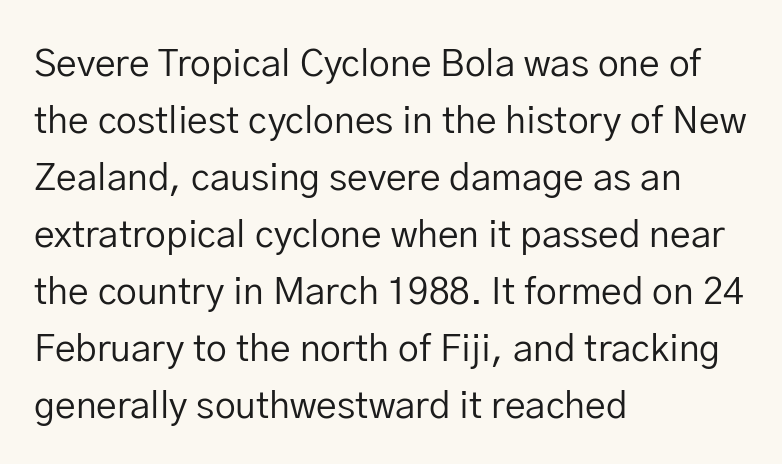
The type sits square on the baseline with zero lean. The letterforms sit shoulder to shoulder at normal distance. Honestly, the row spacing looks completely unremarkable. Letterform terminals end flat and unadorned throughout the passage. The font is comparable to plain body text, perhaps lighter. The area under the type is left untouched.
